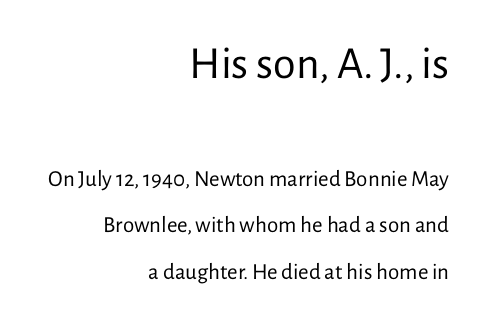
Students, note that the glyphs here touch the page at normal intervals. No chunkiness to these letters — they're not bold. In CSS terms this would be text-align: right. Top chunk: large. Bottom chunk: small. Type style note: lacks serifs. Regarding leading, the lines here are spaced well apart.
